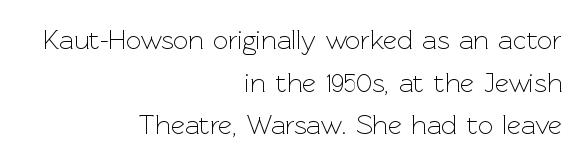
Plain, unruled lines of type. Students, note that the glyphs here touch the page at normal intervals. If you drew a ruler down the right edge, every line would touch it. The lines sit at an ordinary, default distance from one another.
